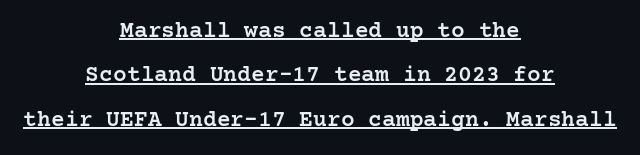
{"italic": "no", "bold": "semi", "underline": "yes", "align": "center", "line_spacing": "loose", "line_spacing_ratio": 1.93, "letter_spacing": "normal", "letter_spacing_em": 0.0, "glyph_px": 23}
